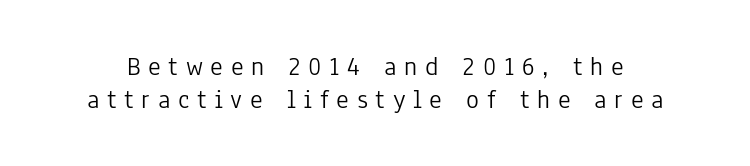
{"italic": "no", "bold": "no", "underline": "no", "line_spacing_ratio": 1.21, "letter_spacing": "wide", "letter_spacing_em": 0.28, "glyph_px": 27}
